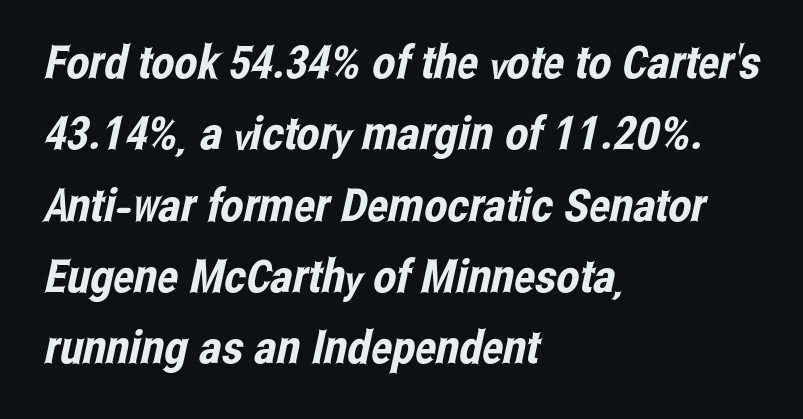
{"serif": "no", "width": "condensed", "stroke_contrast": "low", "x_height": "medium", "monospaced": "no", "underline": "no", "align": "left", "line_spacing": "normal", "line_spacing_ratio": 1.55, "letter_spacing": "normal", "letter_spacing_em": 0.0, "glyph_px": 46}
